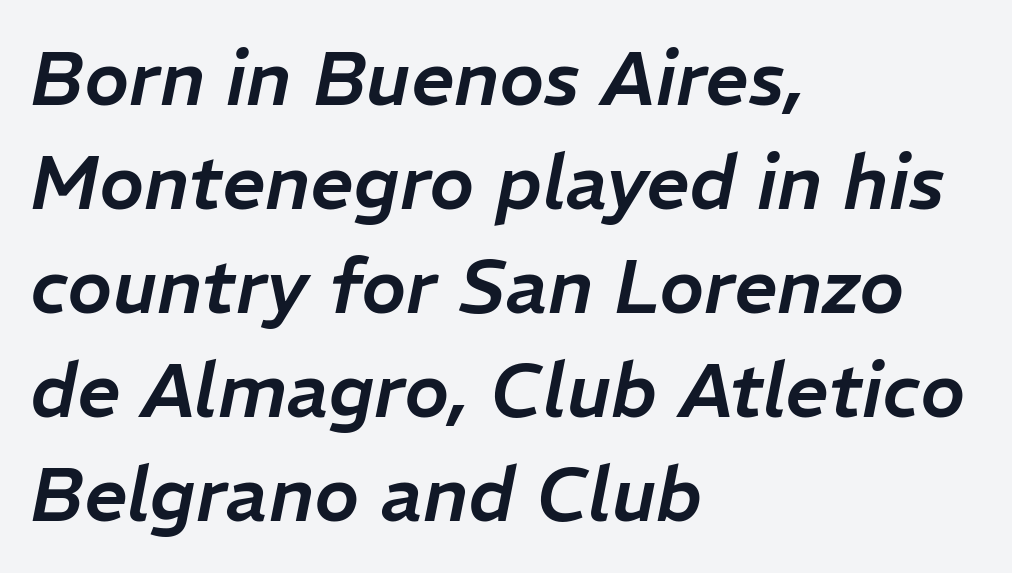
The image shows 76 px text type, italic (leaning right); set left-aligned, normal line spacing (1.37x), normal letter spacing, not underlined; low stroke contrast and a medium x-height.
